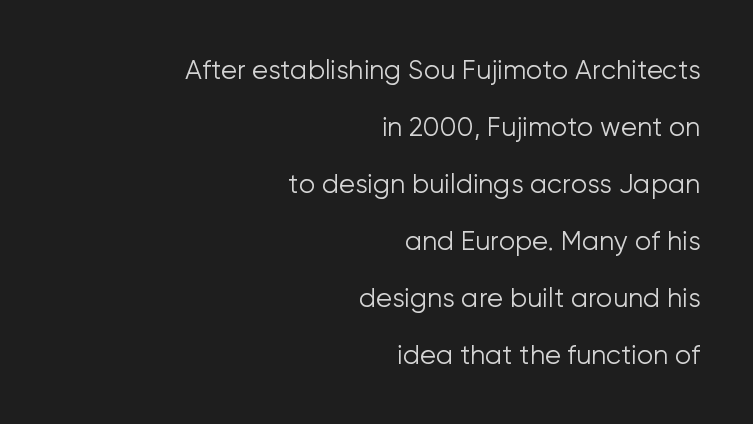
This rendering leaves character spacing at its baseline value. No extra ink here — the face is not bold. Reading down the column, the eye jumps a long way to each next line. Horizontal alignment here is rightward, an uncommon choice for prose.
